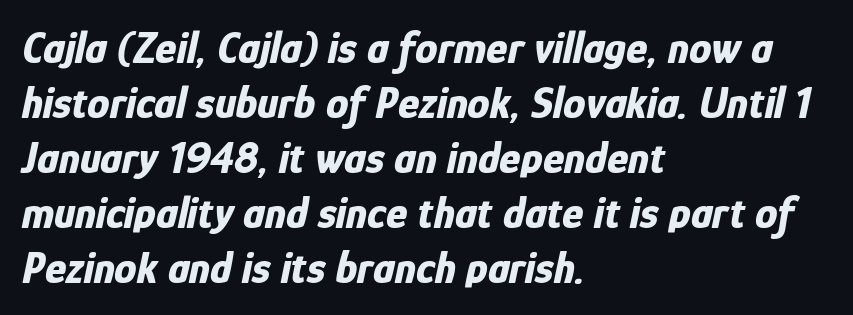
The image shows 45 px bold, condensed type, italic (leaning right); set left-aligned, line spacing 1.22x, normal letter spacing, not underlined; low stroke contrast and a medium x-height.
